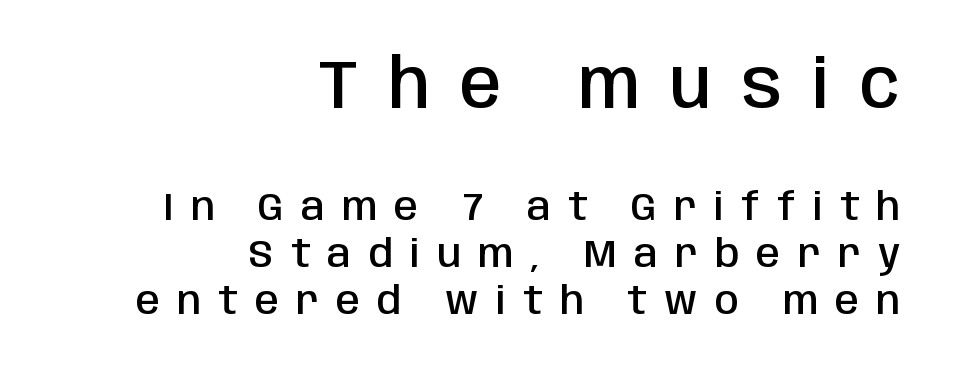
The image shows 68 px semibold, condensed sans-serif type, upright; set right-aligned, line spacing 1.2x, unusually wide letter spacing (+0.44 em), not underlined; the first (top) block is 1.74x larger; low stroke contrast and a large x-height.
